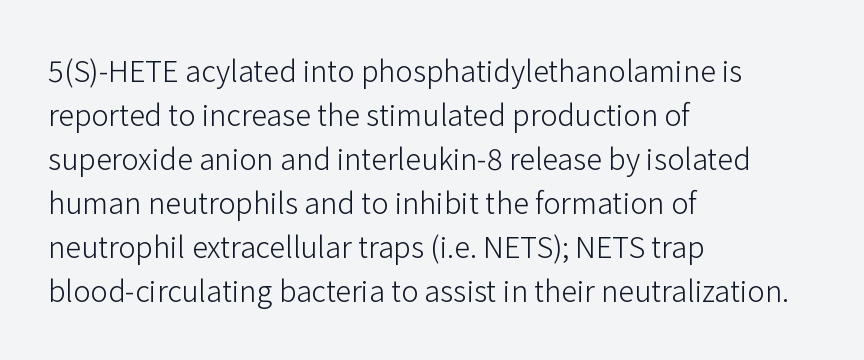
Q: Is the text bold? A: No.
Q: Is the text italic (slanted)? A: No, it is upright.
Q: Is the typeface a serif or a sans-serif typeface? A: Sans-serif.
Q: Is the text underlined? A: No.
Q: How is the paragraph aligned? A: Left-aligned.
Q: Is the spacing between letters normal or unusually wide? A: Normal.
Q: Is the spacing between lines tight, normal or loose? A: Normal.
Q: Width (condensed, normal, or wide)? A: Normal.
Q: Stroke contrast? A: Low.
Q: x-height? A: Medium.
Q: Monospaced? A: No.
